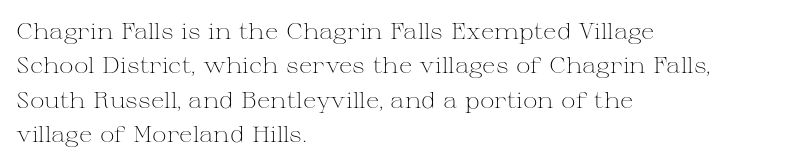
{"italic": "no", "bold": "no", "underline": "no", "align": "left", "line_spacing": "normal", "line_spacing_ratio": 1.56, "letter_spacing": "normal", "letter_spacing_em": 0.0, "glyph_px": 22}
